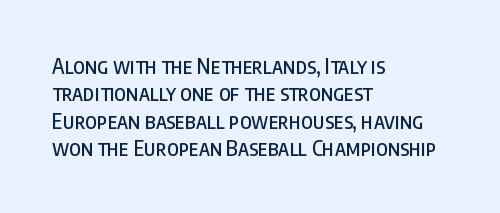
You could call the tracking neutral — neither tight nor loose. Honestly, there is no underline to notice here at all. This is roman type, the default non-slanted kind. Compared with a centered layout, this one pins lines to the left instead. Interline gaps are of average width in this sample.
